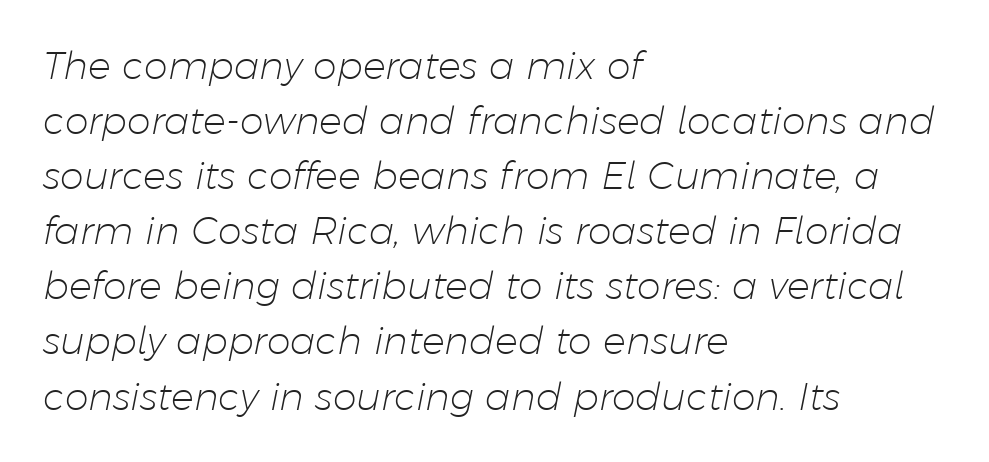
{"italic": "yes", "lean": "right", "slant_degrees": 11, "bold": "no", "weight": "light", "width": "normal", "stroke_contrast": "low", "x_height": "medium", "monospaced": "no", "underline": "no", "align": "left", "line_spacing": "normal", "line_spacing_ratio": 1.45, "letter_spacing": "normal", "letter_spacing_em": 0.0, "glyph_px": 38}
